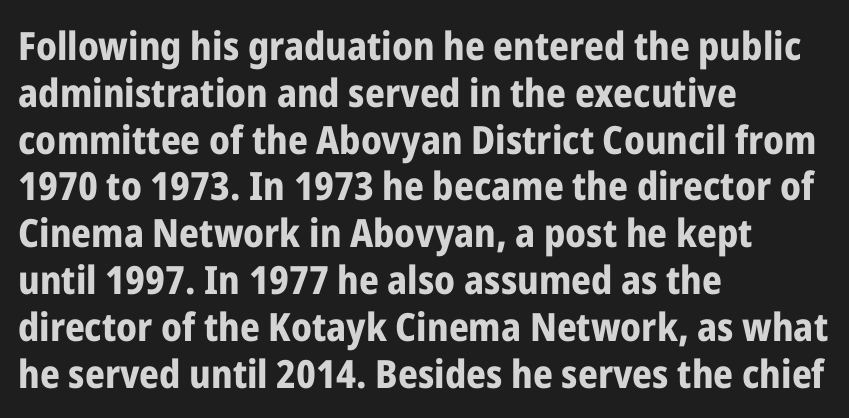
This rendering features lettering with no underline. A sans-serif font was chosen for this passage. The passage shown is typed in a proportional face where columns would drift. Upright lettering throughout. Compared with a centered layout, this one pins lines to the left instead. The gaps between neighbouring characters are ordinary and unremarkable.
